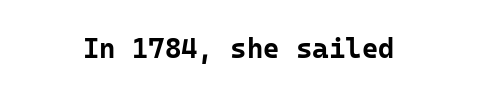
Unmarked baselines from the first word to the last. The rendering shows plain stroke endings on the letterforms — a sans-serif design. Compared with typical body copy, the letter spacing here is the same. Spacing verdict: monospaced, one width for all characters.
